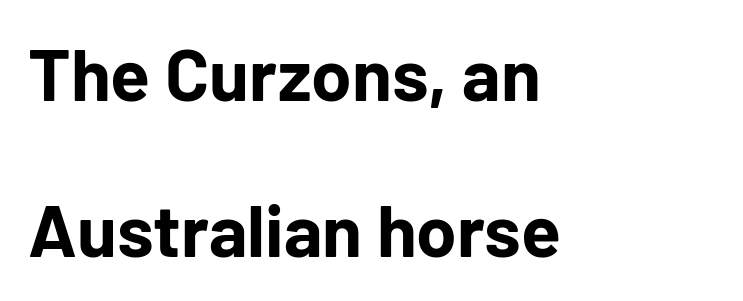
Plain, unruled lines of type. These lines are set flush left with a ragged right edge. Think of a printed novel: that variable character pitch is what you see here. Here the glyphs are tracked normally, forming tight word shapes. Posture: vertical. Bold? Absolutely — the strokes are thick and heavy.
